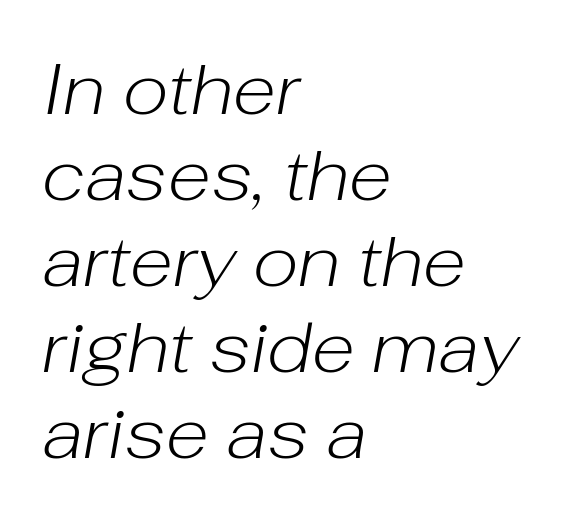
Q: Is the text bold? A: No.
Q: Is the text italic (slanted)? A: Yes, it leans right by about 10 degrees.
Q: Is the text underlined? A: No.
Q: How is the paragraph aligned? A: Left-aligned.
Q: Is the spacing between letters normal or unusually wide? A: Normal.
Q: Width (condensed, normal, or wide)? A: Normal.
Q: Stroke contrast? A: Low.
Q: x-height? A: Medium.
Q: Monospaced? A: No.
